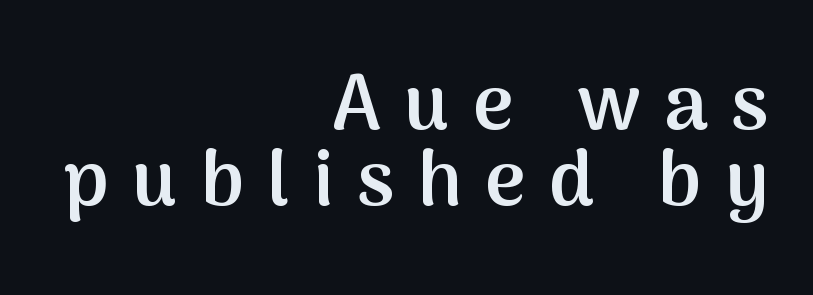
{"serif": "no", "italic": "no", "bold": "semi", "weight": "semibold", "width": "normal", "stroke_contrast": "medium", "x_height": "medium", "monospaced": "no", "underline": "no", "align": "right", "line_spacing": "tight", "line_spacing_ratio": 0.98, "letter_spacing": "wide", "letter_spacing_em": 0.3, "glyph_px": 78}
